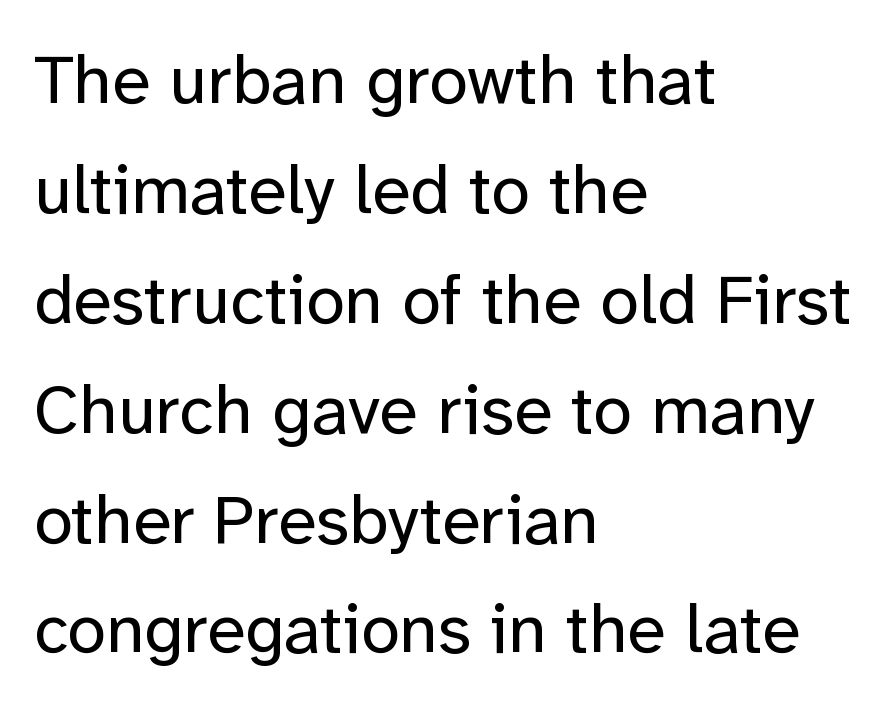
Nobody drew a line under any word here. Italic: no, the glyphs are upright roman. The setting favours the left margin, as ordinary paragraphs usually do. Does the leading feel generous? No, just average. Does extra space separate the letters? No, they use regular spacing. A typesetter would call this proportional, since set widths differ per character.
